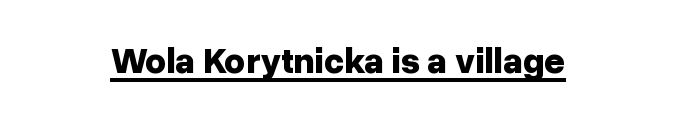
{"serif": "no", "italic": "no", "bold": "yes", "weight": "bold", "width": "normal", "stroke_contrast": "low", "x_height": "medium", "monospaced": "no", "underline": "yes", "letter_spacing": "normal", "letter_spacing_em": 0.0, "glyph_px": 36}
